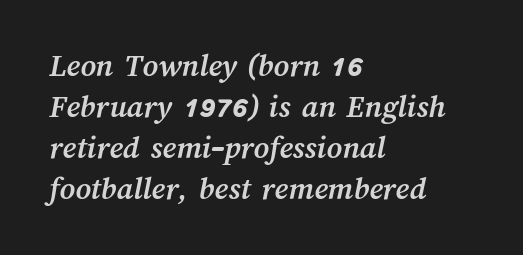
Q: Is the text bold? A: Yes.
Q: Is the text underlined? A: No.
Q: How is the paragraph aligned? A: Left-aligned.
Q: Is the spacing between letters normal or unusually wide? A: Normal.
Q: Width (condensed, normal, or wide)? A: Normal.
Q: Stroke contrast? A: Medium.
Q: x-height? A: Medium.
Q: Monospaced? A: No.
